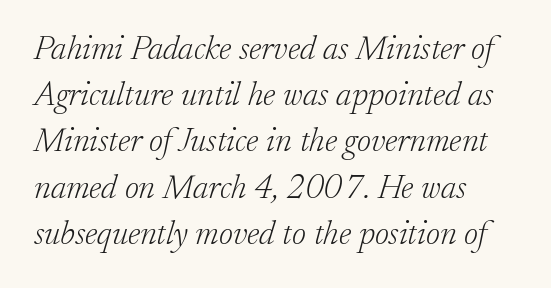
Nothing unusual about the tracking: characters are spaced as the font intends. The words here are not underlined. This reads as an unemphasized weight, regular at the heaviest. The line-height multiplier appears to be the usual default. The text carries the slant typical of an italic or oblique font. Stroke terminals: seriffed.
